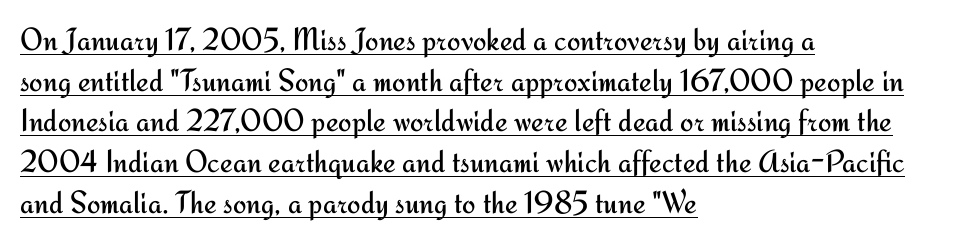
{"serif": "no", "italic": "no", "bold": "no", "weight": "regular", "width": "normal", "stroke_contrast": "medium", "x_height": "small", "monospaced": "no", "underline": "yes", "align": "left", "line_spacing": "normal", "line_spacing_ratio": 1.27, "letter_spacing": "normal", "letter_spacing_em": 0.0, "glyph_px": 32}
